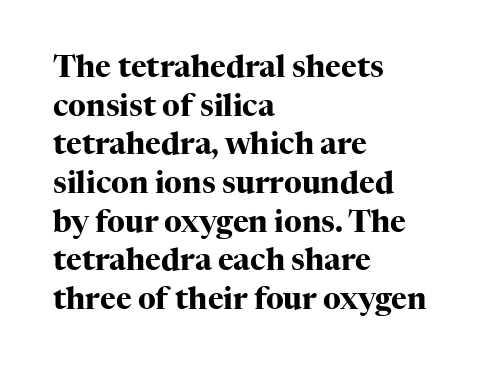
Does the lettering tilt? It doesn't — this is upright. The passage shown is typed in a proportional face where columns would drift. Leading matches the norm, producing a regular column. Yep, those are serifs on the letters. Typographic density is high because the face is bold. The gaps between neighbouring characters are ordinary and unremarkable.
